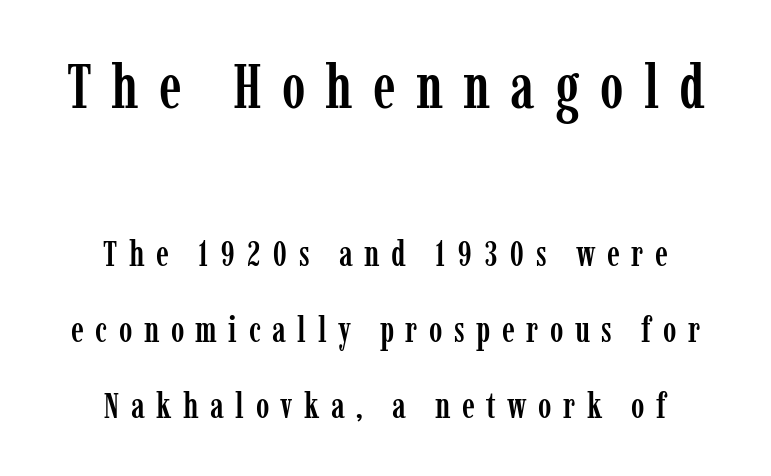
Note the varied advance widths — an 'i' is clearly narrower than an 'm'. These lines are composed in type with serifs. Posture: straight, roman, zero tilt. Which chunk is bigger? The first one — the top block dwarfs the bottom. These lines are centered, leaving both edges ragged.
